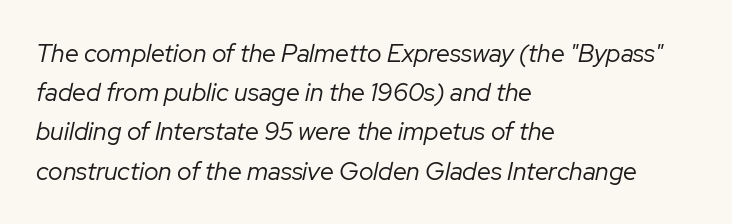
{"italic": "yes", "lean": "right", "slant_degrees": 12, "bold": "no", "underline": "no", "align": "left", "line_spacing": "normal", "line_spacing_ratio": 1.57, "letter_spacing": "normal", "letter_spacing_em": 0.0, "glyph_px": 25}
